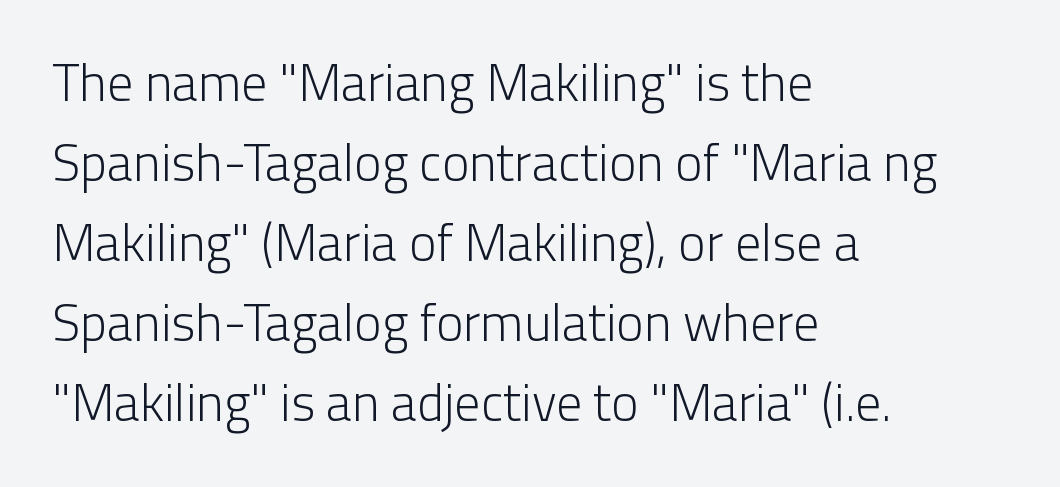
The image shows 52 px light sans-serif type, upright; set left-aligned, normal line spacing (1.54x), normal letter spacing, not underlined; low stroke contrast and a medium x-height.
